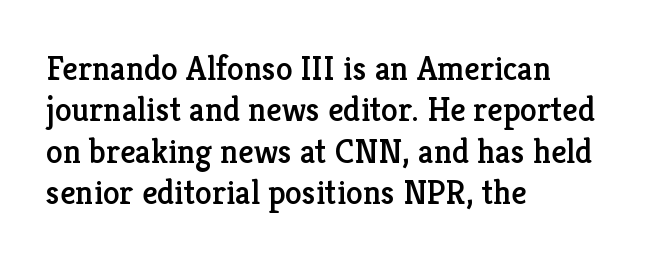
The image shows 34 px serif type, upright; set left-aligned, line spacing 1.22x, normal letter spacing, not underlined; low stroke contrast and a medium x-height.
